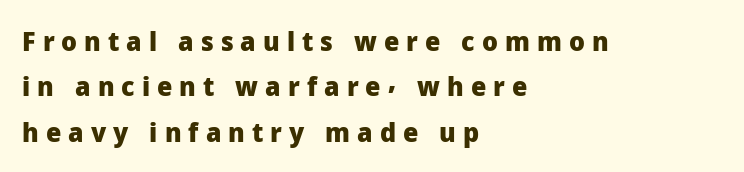
The image shows 27 px bold type, upright; set left-aligned, normal line spacing (1.68x), unusually wide letter spacing (+0.26 em), not underlined.
